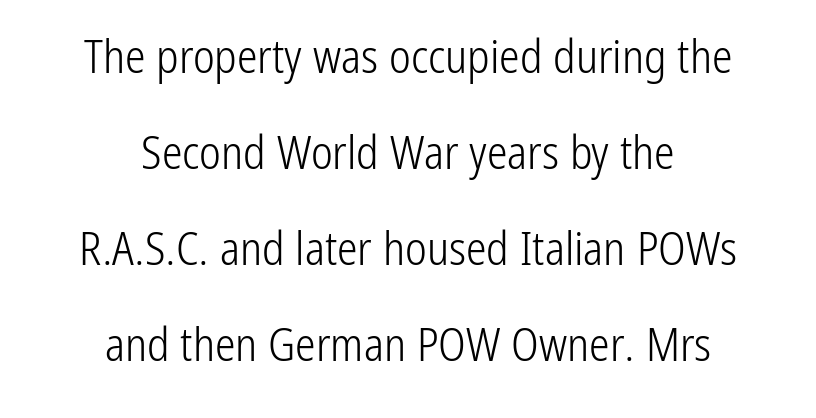
{"serif": "no", "italic": "no", "bold": "no", "weight": "light", "width": "condensed", "stroke_contrast": "low", "x_height": "medium", "monospaced": "no", "underline": "no", "align": "center", "line_spacing": "loose", "line_spacing_ratio": 2.09, "letter_spacing": "normal", "letter_spacing_em": 0.0, "glyph_px": 46}
